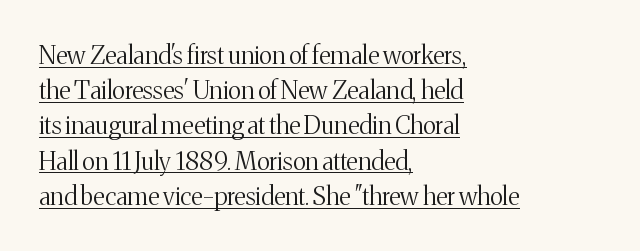
The image shows 25 px text type, upright; set left-aligned, normal line spacing (1.41x), normal letter spacing, underlined.
